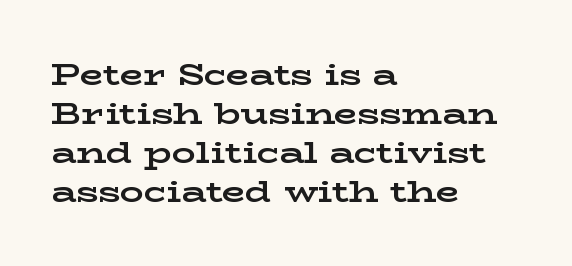
The image shows 30 px bold, wide serif type, upright; set left-aligned, normal line spacing (1.3x), normal letter spacing, not underlined; low stroke contrast and a medium x-height.
